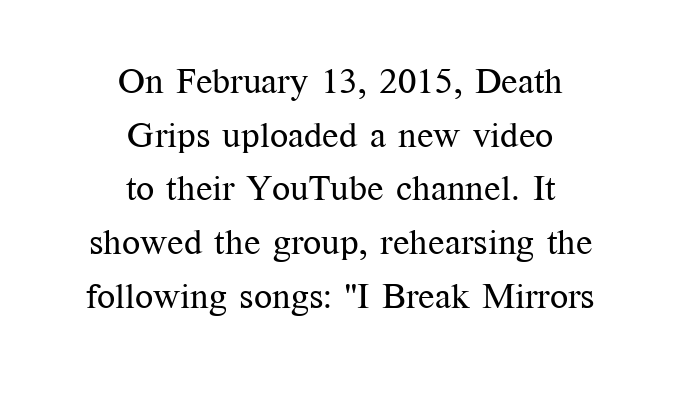
The image shows 36 px regular-weight serif type, upright; set centered, normal line spacing (1.49x), normal letter spacing, not underlined; medium stroke contrast and a medium x-height.
